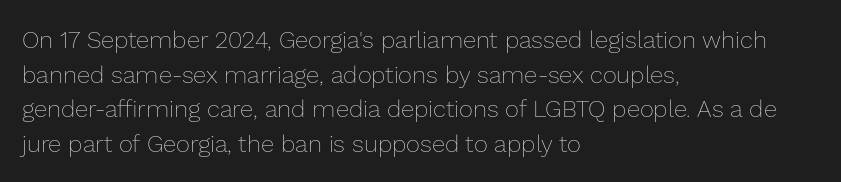
Regarding leading, the lines here are spaced in the standard way. The letters look calm and open, with moderate or lighter stems. Layout note: lines flush left. The rendering keeps characters at their native spacing. The lettering stays uniformly vertical, giving the passage a roman look. Underline: absent.
